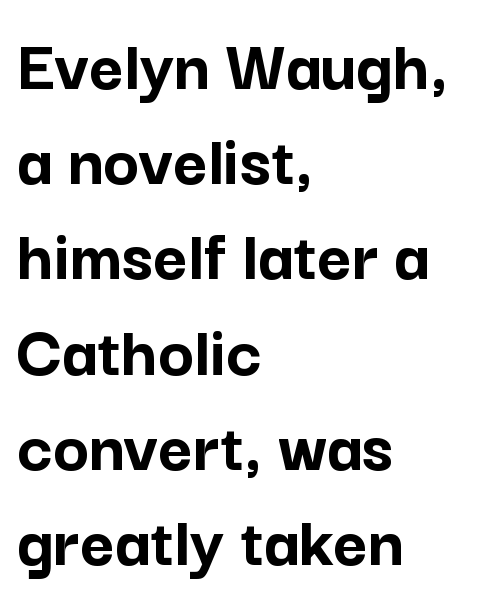
Q: Is the text bold? A: Yes.
Q: Is the text italic (slanted)? A: No, it is upright.
Q: Is the typeface a serif or a sans-serif typeface? A: Sans-serif.
Q: Is the text underlined? A: No.
Q: How is the paragraph aligned? A: Left-aligned.
Q: Is the spacing between letters normal or unusually wide? A: Normal.
Q: Is the spacing between lines tight, normal or loose? A: Normal.
Q: Width (condensed, normal, or wide)? A: Normal.
Q: Stroke contrast? A: Low.
Q: x-height? A: Medium.
Q: Monospaced? A: No.
